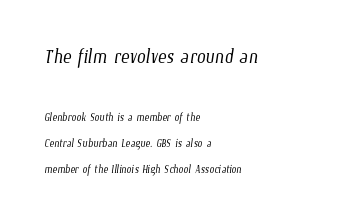
Q: Is the text bold? A: No.
Q: Is the text underlined? A: No.
Q: How is the paragraph aligned? A: Left-aligned.
Q: Is the spacing between letters normal or unusually wide? A: Normal.
Q: Which block of text is set in a larger size, the first (top) or the second (bottom)? A: The first (top) one.
